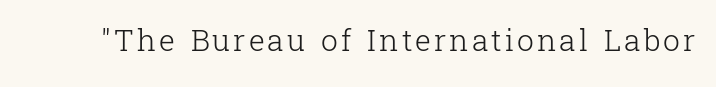
{"serif": "yes", "italic": "no", "bold": "no", "weight": "light", "width": "normal", "stroke_contrast": "low", "x_height": "medium", "monospaced": "no", "underline": "no", "glyph_px": 30}
